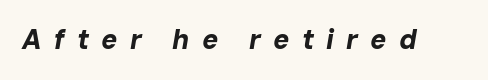
The image shows 27 px bold type, italic (leaning right); set unusually wide letter spacing (+0.45 em), not underlined.
